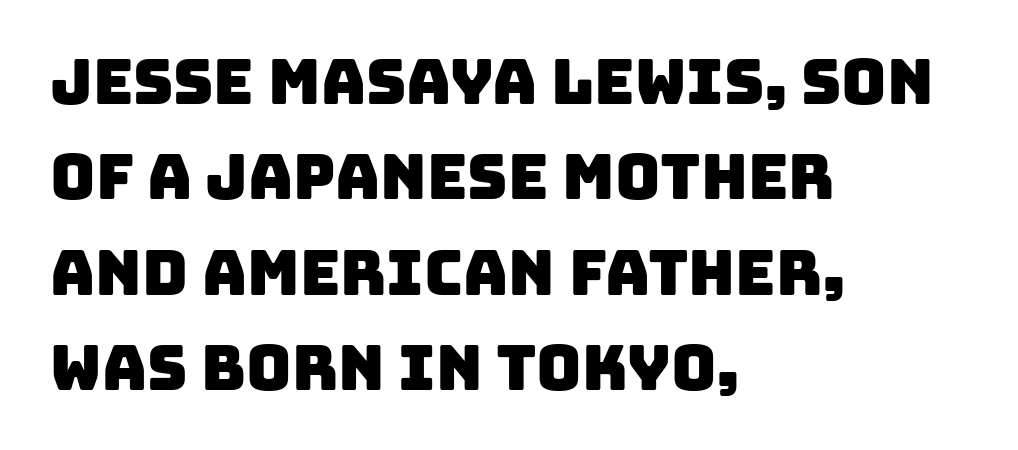
{"serif": "no", "width": "normal", "stroke_contrast": "low", "x_height": "large", "monospaced": "no", "underline": "no", "align": "left", "line_spacing": "normal", "line_spacing_ratio": 1.54, "letter_spacing": "normal", "letter_spacing_em": 0.0, "glyph_px": 62}
